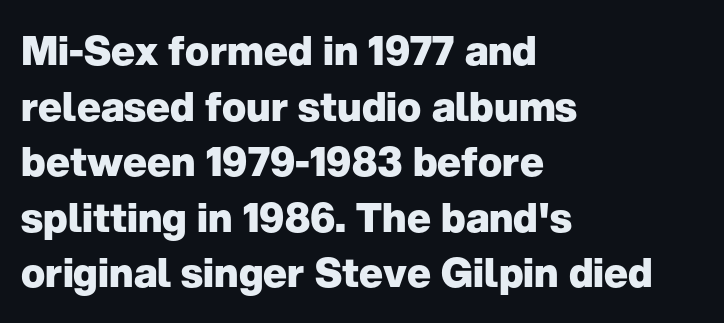
{"serif": "no", "italic": "no", "bold": "yes", "weight": "heavy", "width": "normal", "stroke_contrast": "low", "x_height": "medium", "monospaced": "no", "underline": "no", "align": "left", "line_spacing": "normal", "line_spacing_ratio": 1.39, "letter_spacing": "normal", "letter_spacing_em": 0.0, "glyph_px": 40}
